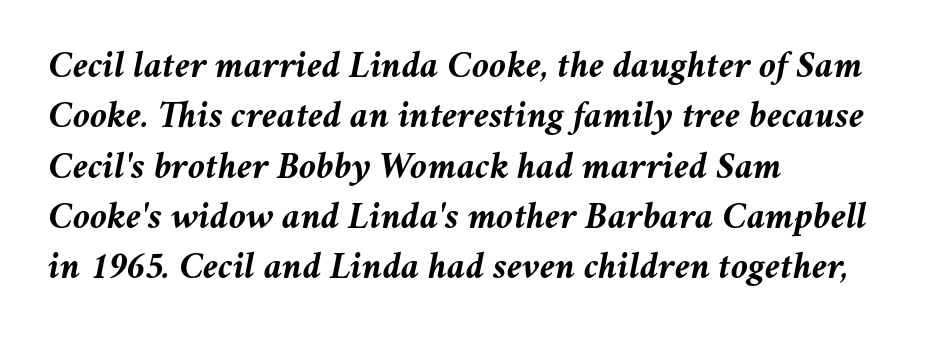
The passage shown is emphatically bold. Line starts are locked; line ends wander. Spacing between characters is what you'd get straight out of the box. Posture: slanted. The space directly below the letters is spotless. Normally led — the rows are evenly, conventionally spaced.
